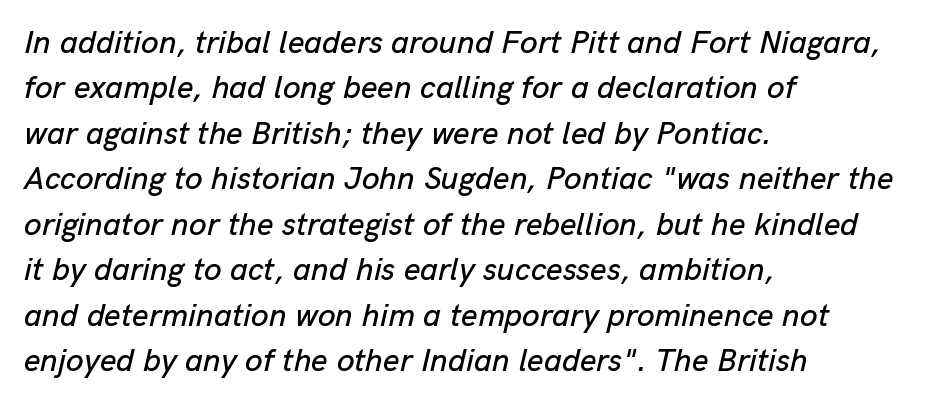
{"italic": "yes", "lean": "right", "slant_degrees": 13, "width": "normal", "stroke_contrast": "low", "x_height": "medium", "monospaced": "no", "underline": "no", "align": "left", "line_spacing": "normal", "line_spacing_ratio": 1.42, "letter_spacing": "normal", "letter_spacing_em": 0.0, "glyph_px": 32}
